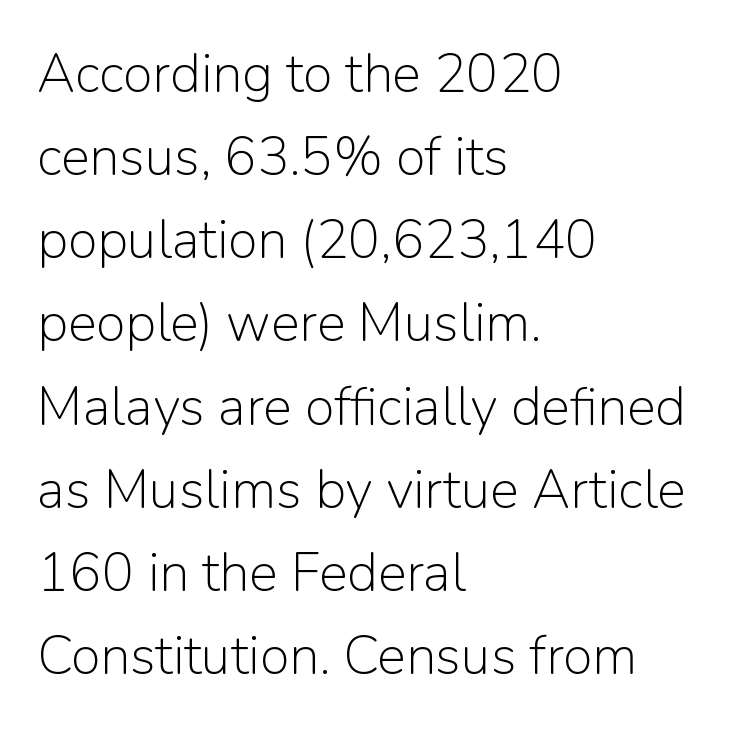
In terms of letterform style, serifs are entirely absent. This sample keeps an unexceptional amount of space between lines. The font's upright variant was chosen for this text. This rendering features lettering with no underline. Looks like regular typesetting: each glyph gets only the width it needs.
